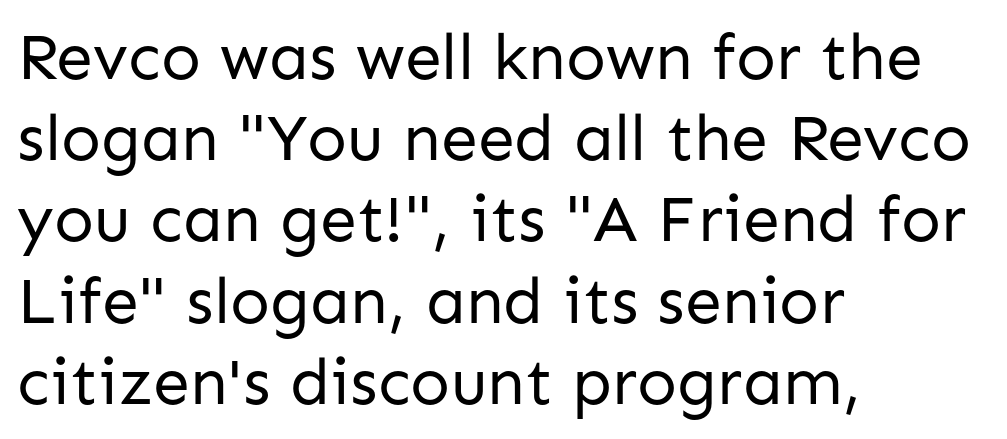
{"serif": "no", "italic": "no", "bold": "no", "weight": "regular", "width": "normal", "stroke_contrast": "low", "x_height": "medium", "monospaced": "no", "underline": "no", "align": "left", "line_spacing_ratio": 1.23, "letter_spacing": "normal", "letter_spacing_em": 0.0, "glyph_px": 66}
